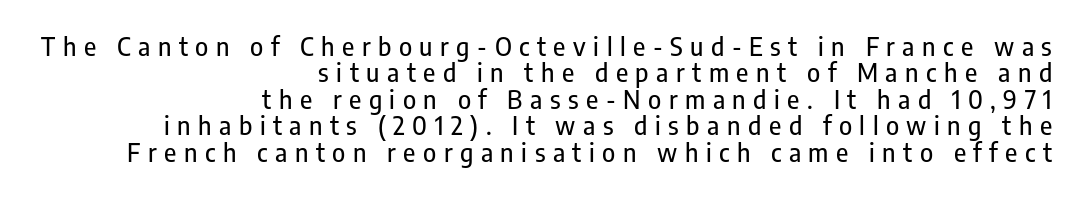
This is the regular roman posture of the typeface. The letterforms stand isolated, each surrounded by extra space. Type without underlining. The compositor pushed each line to the right boundary. Baseline-to-baseline distance is barely more than the letter height.
